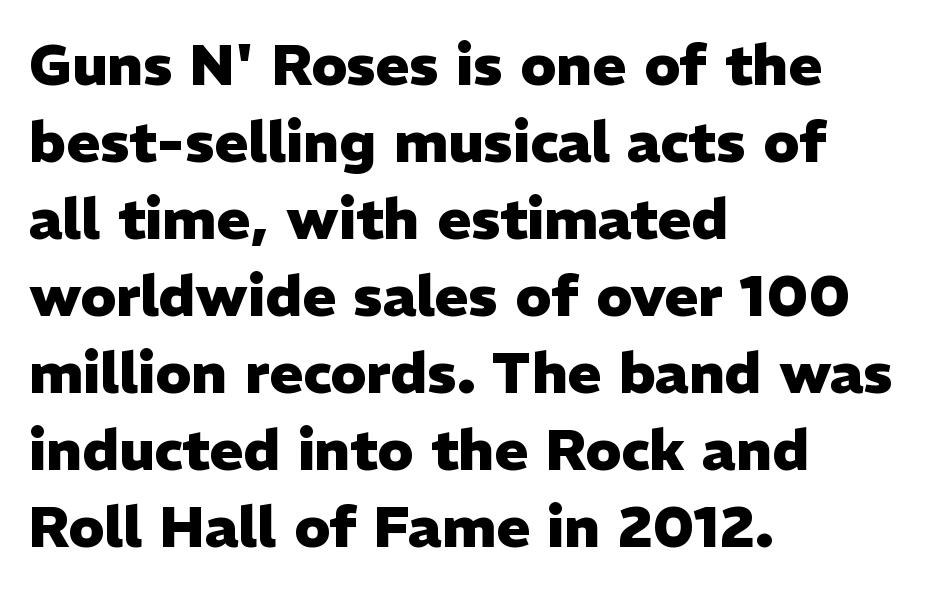
{"serif": "no", "italic": "no", "bold": "yes", "weight": "heavy", "width": "normal", "stroke_contrast": "low", "x_height": "medium", "monospaced": "no", "underline": "no", "align": "left", "line_spacing": "normal", "line_spacing_ratio": 1.35, "letter_spacing": "normal", "letter_spacing_em": 0.0, "glyph_px": 57}
